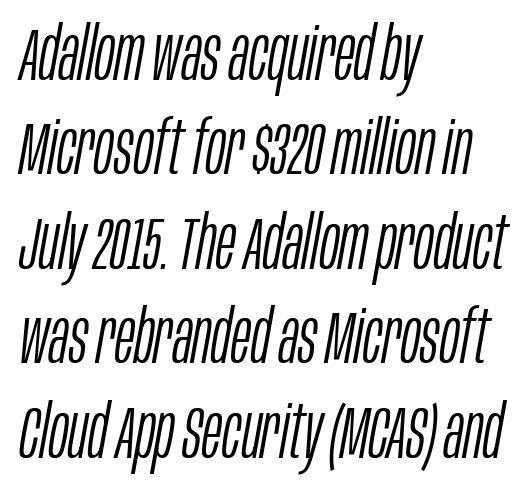
{"italic": "yes", "lean": "right", "slant_degrees": 10, "bold": "no", "weight": "light", "width": "condensed", "stroke_contrast": "low", "x_height": "large", "monospaced": "no", "underline": "no", "align": "left", "line_spacing": "normal", "line_spacing_ratio": 1.26, "letter_spacing": "normal", "letter_spacing_em": 0.0, "glyph_px": 75}
